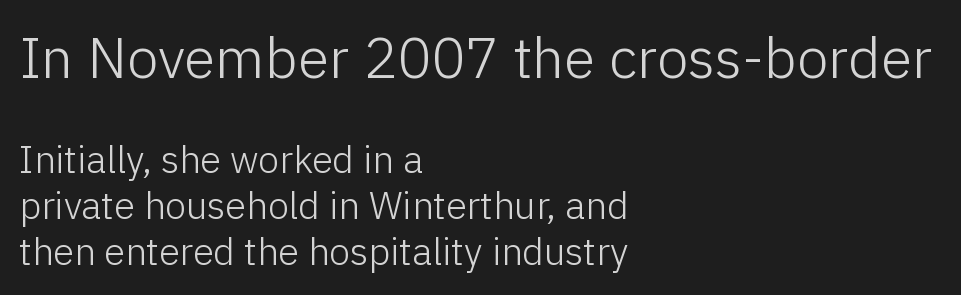
{"serif": "no", "italic": "no", "bold": "no", "weight": "light", "width": "normal", "stroke_contrast": "low", "x_height": "medium", "monospaced": "no", "underline": "no", "align": "left", "line_spacing_ratio": 1.21, "letter_spacing": "normal", "letter_spacing_em": 0.0, "larger_block": "first", "size_ratio": 1.5, "glyph_px": 57}
